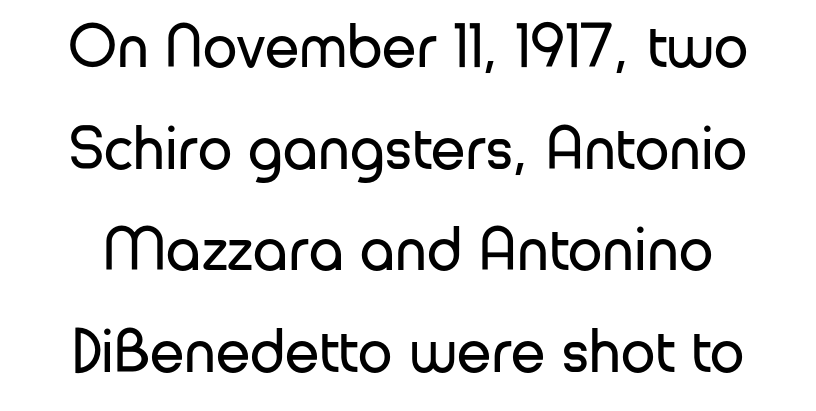
The image shows 62 px regular-weight sans-serif type, upright; set normal line spacing (1.64x), normal letter spacing, not underlined; low stroke contrast and a medium x-height.
